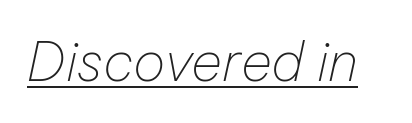
Q: Is the text bold? A: No.
Q: Is the text italic (slanted)? A: Yes, it leans right by about 12 degrees.
Q: Is the text underlined? A: Yes.
Q: Is the spacing between letters normal or unusually wide? A: Normal.
Q: Width (condensed, normal, or wide)? A: Normal.
Q: Stroke contrast? A: Low.
Q: x-height? A: Medium.
Q: Monospaced? A: No.
